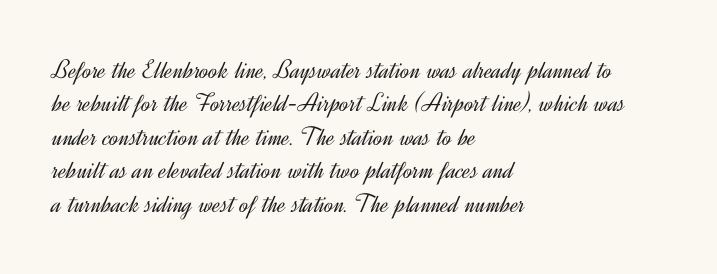
Q: Is the text bold? A: No.
Q: Is the text italic (slanted)? A: Yes.
Q: Is the text underlined? A: No.
Q: How is the paragraph aligned? A: Left-aligned.
Q: Is the spacing between letters normal or unusually wide? A: Normal.
